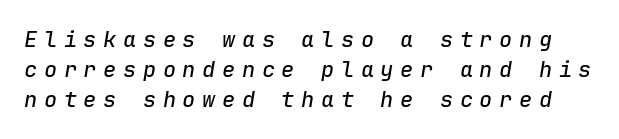
{"italic": "yes", "lean": "right", "slant_degrees": 9, "underline": "no", "line_spacing": "normal", "line_spacing_ratio": 1.37, "letter_spacing": "wide", "letter_spacing_em": 0.3, "glyph_px": 22}
